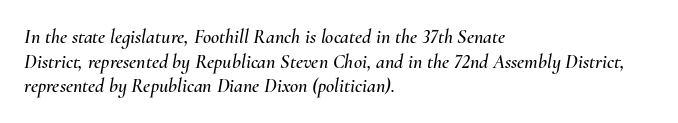
{"italic": "yes", "lean": "right", "slant_degrees": 10, "underline": "no", "align": "left", "line_spacing_ratio": 1.23, "letter_spacing": "normal", "letter_spacing_em": 0.0, "glyph_px": 20}
